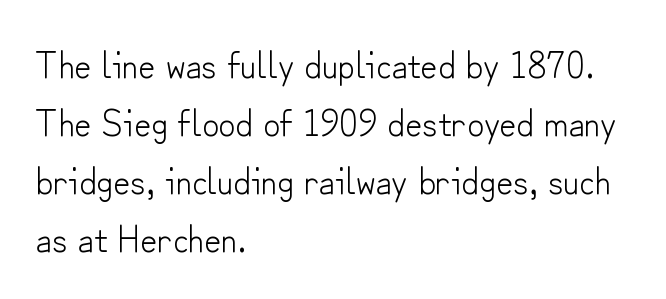
{"serif": "no", "italic": "no", "bold": "no", "weight": "light", "width": "normal", "stroke_contrast": "low", "x_height": "small", "monospaced": "no", "underline": "no", "align": "left", "line_spacing": "normal", "line_spacing_ratio": 1.57, "letter_spacing": "normal", "letter_spacing_em": 0.0, "glyph_px": 37}
